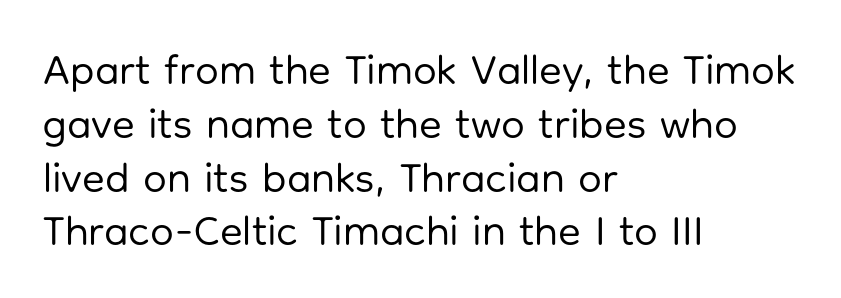
{"serif": "no", "italic": "no", "bold": "no", "weight": "regular", "width": "normal", "stroke_contrast": "low", "x_height": "medium", "monospaced": "no", "underline": "no", "align": "left", "line_spacing": "normal", "line_spacing_ratio": 1.28, "letter_spacing": "normal", "letter_spacing_em": 0.0, "glyph_px": 42}
